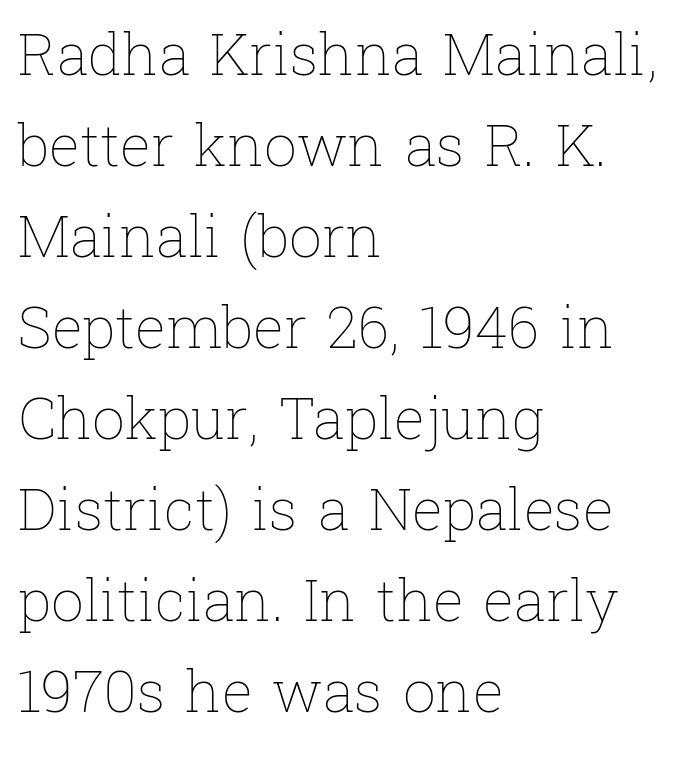
Q: Is the text bold? A: No.
Q: Is the text italic (slanted)? A: No, it is upright.
Q: Is the text underlined? A: No.
Q: How is the paragraph aligned? A: Left-aligned.
Q: Is the spacing between letters normal or unusually wide? A: Normal.
Q: Is the spacing between lines tight, normal or loose? A: Normal.
Q: Width (condensed, normal, or wide)? A: Normal.
Q: Stroke contrast? A: Low.
Q: x-height? A: Medium.
Q: Monospaced? A: No.
